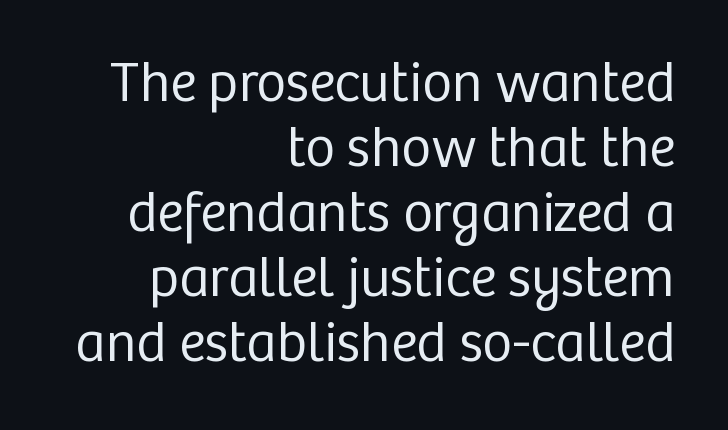
Weight: regular or lighter. Examine the stroke ends and you'll find no serifs. The letterforms sit shoulder to shoulder at normal distance. Proportional: the letters do not fall into vertical columns.
